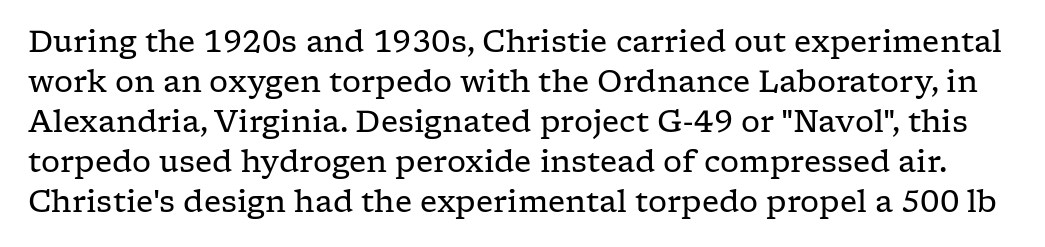
The image shows 30 px regular-weight, wide serif type, upright; set normal line spacing (1.33x), normal letter spacing, not underlined; low stroke contrast and a medium x-height.
